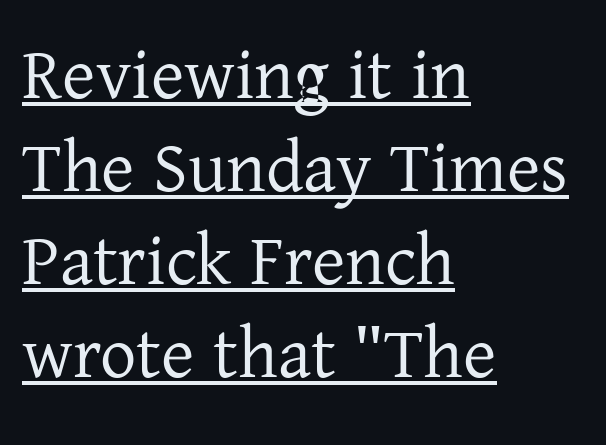
If you measured baseline to baseline, you'd find a middling distance. It's the straight-up-and-down kind of type. The rendering shows small feet on the letterforms — a serif design. The rag falls on the right side of this text block. The letters advance in unequal steps, a hallmark of proportional type. Heaviness? Minimal to ordinary, like unemphasized prose.
